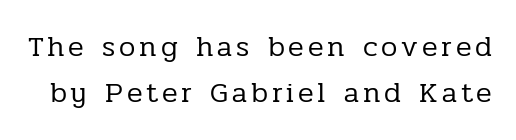
Character widths vary here, with narrow letters taking less room than wide ones. The space directly below the letters is spotless. Do the letters lean? They stand straight. This sample keeps an unexceptional amount of space between lines. Weight: not bold — regular or lighter.
